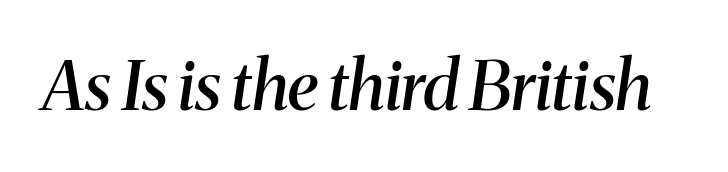
Each letter keeps its own natural width here, so spacing adapts to shape. The tracking reads as untouched default to a designer's eye. The face used here is seriffed, in the tradition of book romans. As a designer I'd log this as weight 600, semibold. You can tell it's italic because the verticals aren't actually vertical.
